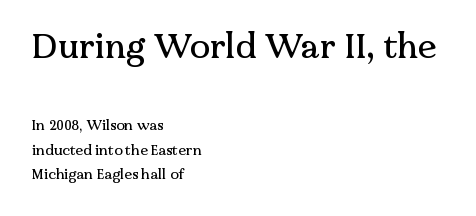
The lines in this sample share a left origin and differ only in where they stop. Large over small — that's the arrangement of the two blocks here. Note the varied advance widths — an 'i' is clearly narrower than an 'm'. Underline: absent. Classification — serif. Posture: upright roman.
